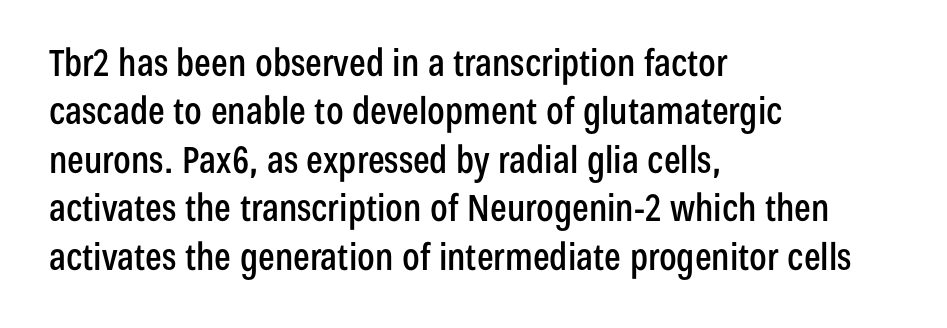
{"serif": "no", "italic": "no", "width": "condensed", "stroke_contrast": "low", "x_height": "medium", "monospaced": "no", "underline": "no", "align": "left", "line_spacing": "normal", "line_spacing_ratio": 1.31, "letter_spacing": "normal", "letter_spacing_em": 0.0, "glyph_px": 37}
